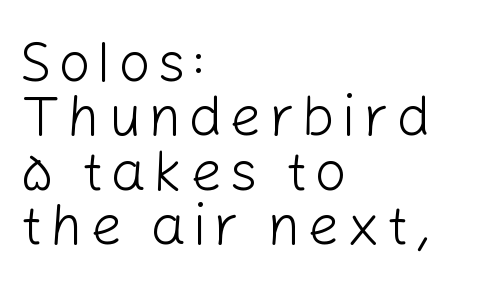
The image shows 56 px light sans-serif type, upright; set left-aligned, tight line spacing (0.97x), not underlined; low stroke contrast and a medium x-height.
